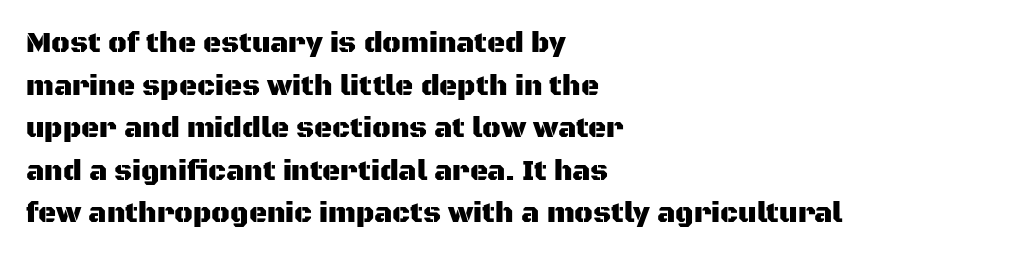
The image shows 28 px sans-serif type, upright; set left-aligned, normal line spacing (1.52x), normal letter spacing, not underlined; medium stroke contrast and a large x-height.
